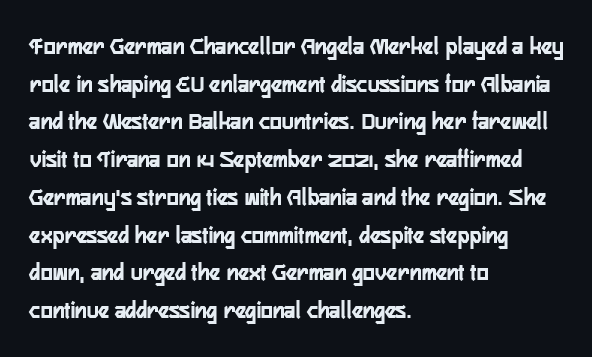
{"italic": "no", "underline": "no", "align": "left", "line_spacing": "normal", "line_spacing_ratio": 1.51, "letter_spacing": "normal", "letter_spacing_em": 0.0, "glyph_px": 25}
